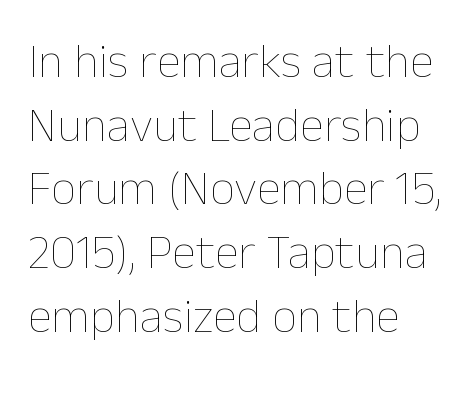
{"italic": "no", "bold": "no", "weight": "thin", "width": "normal", "stroke_contrast": "low", "x_height": "medium", "monospaced": "no", "underline": "no", "align": "left", "line_spacing": "normal", "line_spacing_ratio": 1.3, "letter_spacing": "normal", "letter_spacing_em": 0.0, "glyph_px": 49}
